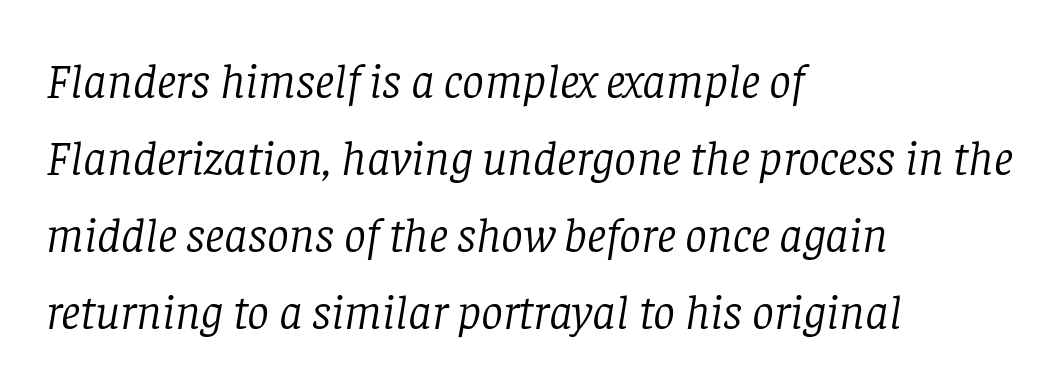
The image shows 49 px light serif type, italic (leaning right); set left-aligned, normal line spacing (1.57x), normal letter spacing, not underlined; low stroke contrast and a large x-height.
